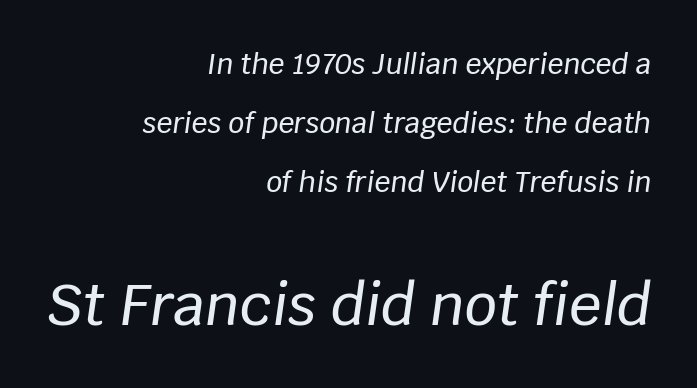
{"italic": "yes", "lean": "right", "slant_degrees": 8, "width": "normal", "stroke_contrast": "low", "x_height": "large", "monospaced": "no", "underline": "no", "align": "right", "line_spacing": "loose", "line_spacing_ratio": 2.1, "letter_spacing": "normal", "letter_spacing_em": 0.0, "larger_block": "second", "size_ratio": 2.04, "glyph_px": 57}
